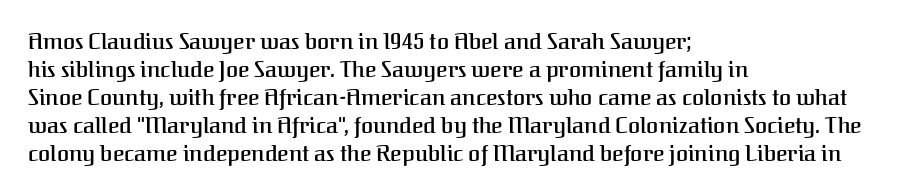
Q: Is the text bold? A: Semi-bold.
Q: Is the text italic (slanted)? A: No, it is upright.
Q: Is the text underlined? A: No.
Q: How is the paragraph aligned? A: Left-aligned.
Q: Is the spacing between letters normal or unusually wide? A: Normal.
Q: Is the spacing between lines tight, normal or loose? A: Normal.
